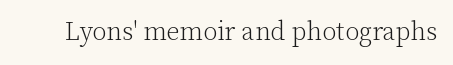
{"italic": "no", "bold": "no", "underline": "no", "letter_spacing": "normal", "letter_spacing_em": 0.0, "glyph_px": 26}
